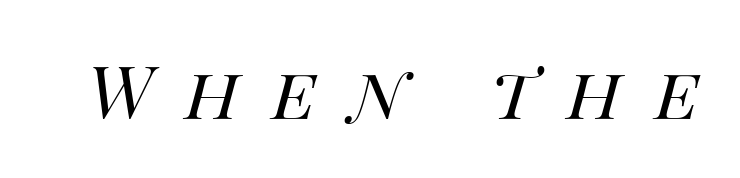
The image shows 73 px regular-weight type, italic (leaning right); set unusually wide letter spacing (+0.44 em), not underlined; medium stroke contrast and a large x-height.
